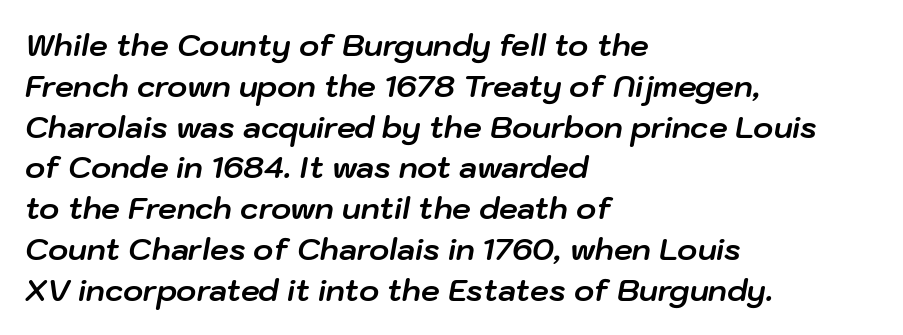
The passage shown is typed in a proportional face where columns would drift. Honestly, the letter spacing is just normal — you wouldn't notice it. Regular leading. Italic? Definitely — the glyphs are oblique. Underline: absent. Horizontally, the lines are justified to the leading edge only.
